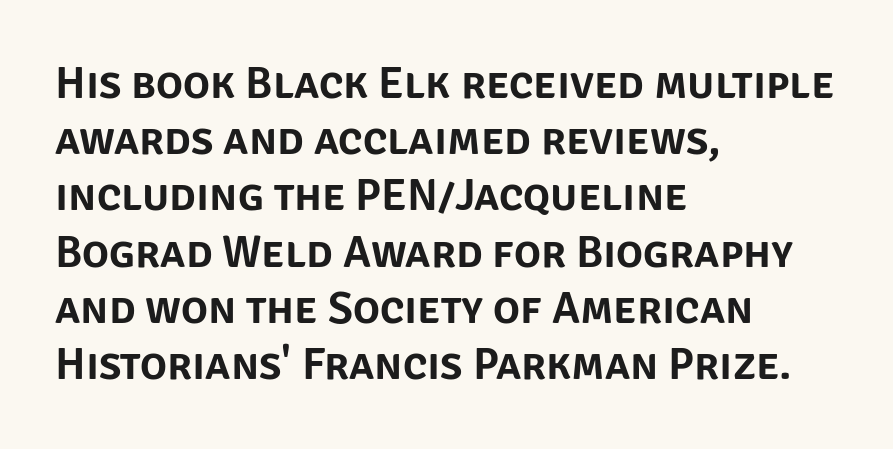
In terms of leading, this rendering sits right in the middle. A typesetter would call this zero additional tracking. Typeset ragged right — the left edge is the straight one. Ascenders rise straight up at ninety degrees. Serifs: no, the terminals of the letterforms are clean.
